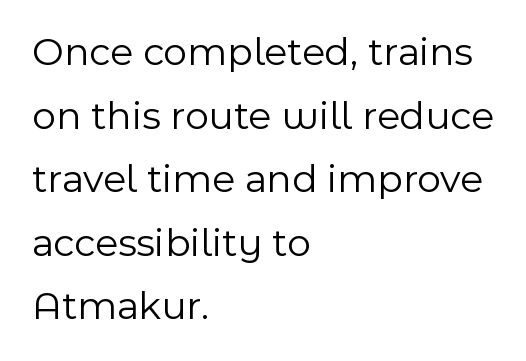
Bold? No — there's no thickening of the strokes. A typesetter would call this proportional, since set widths differ per character. A typesetter would label this face a sans. If you measured baseline to baseline, you'd find a middling distance. The letters stand upright; this is a roman face.
